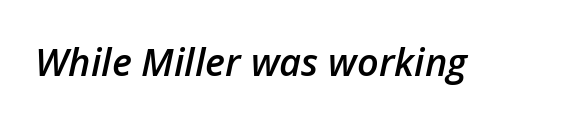
The rendering keeps characters at their native spacing. Moderately thickened strokes mark this as semibold type. Is this a fixed-width face? No — the glyphs have proportional, varying widths. The glyphs look as if they've been sheared to an angle. The space directly below the letters is spotless.
